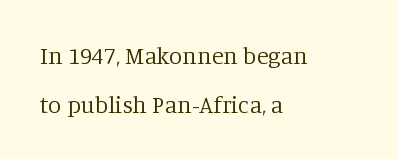
Is there any slant? The stems are plumb. Stems here are at most as thick as an everyday book face. Compared with typical body copy, the letter spacing here is the same. The setting favours the left margin, as ordinary paragraphs usually do. In terms of leading, this rendering errs on the spacious side. Underlining? Definitely not there.
